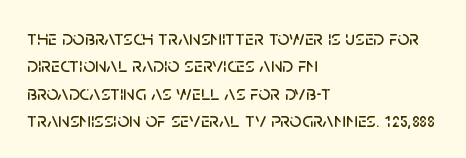
The image shows 21 px text type, upright; set left-aligned, normal line spacing (1.3x), normal letter spacing, not underlined.
